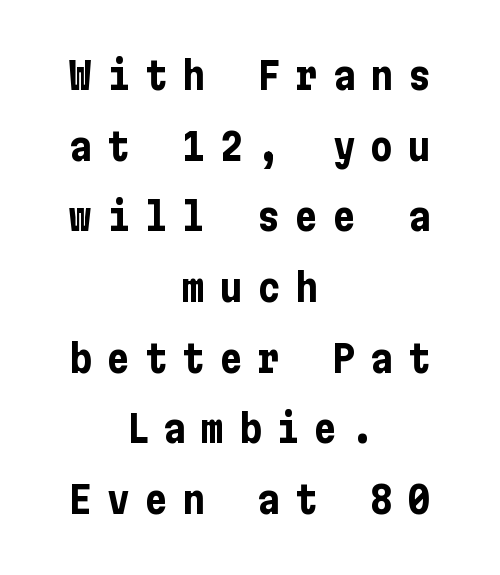
The image shows 38 px bold, condensed sans-serif type, upright; set centered, line spacing 1.86x, unusually wide letter spacing (+0.39 em), not underlined; low stroke contrast and a medium x-height.
